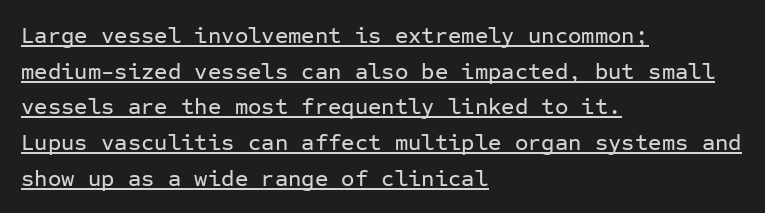
The paragraph has a hard left edge and a soft right edge. Tracking value appears to be zero — textbook default spacing. Line spacing here is normal. Quick note: underline on. The type sits square on the baseline with zero lean.
